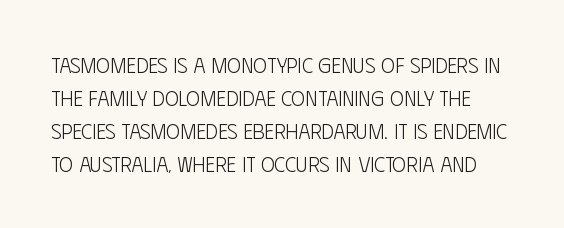
Nobody touched the tracking dial on this one. The rows are spaced the way most documents space them. This is the regular roman posture of the typeface. A clean baseline with only descenders dipping below it. The font sits on the lighter half of the weight spectrum, regular included.
